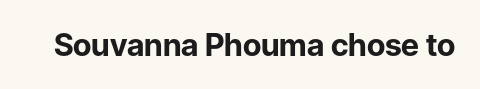
Q: Is the text bold? A: Yes.
Q: Is the text italic (slanted)? A: No, it is upright.
Q: Is the typeface a serif or a sans-serif typeface? A: Sans-serif.
Q: Is the text underlined? A: No.
Q: Is the spacing between letters normal or unusually wide? A: Normal.
Q: Width (condensed, normal, or wide)? A: Normal.
Q: Stroke contrast? A: Low.
Q: x-height? A: Medium.
Q: Monospaced? A: No.
